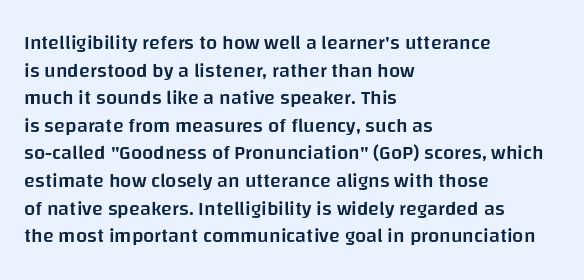
The rendering uses a moderate line-height, typical for paragraphs. Here the glyphs are tracked normally, forming tight word shapes. The lines are quadded left. Has an underline been added? It has not. The font is running at a semibold setting, under full bold.
